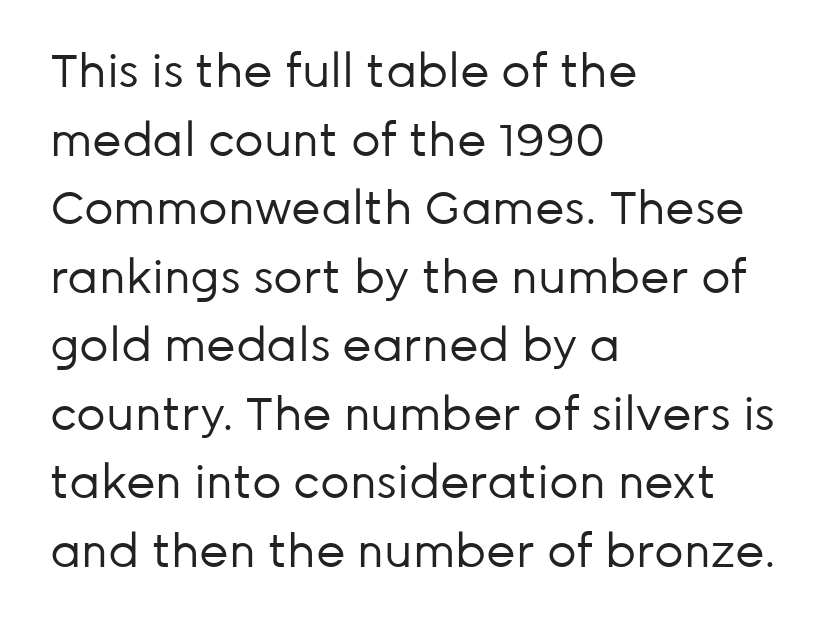
The image shows 46 px regular-weight sans-serif type, upright; set left-aligned, normal line spacing (1.49x), normal letter spacing, not underlined; low stroke contrast and a medium x-height.
